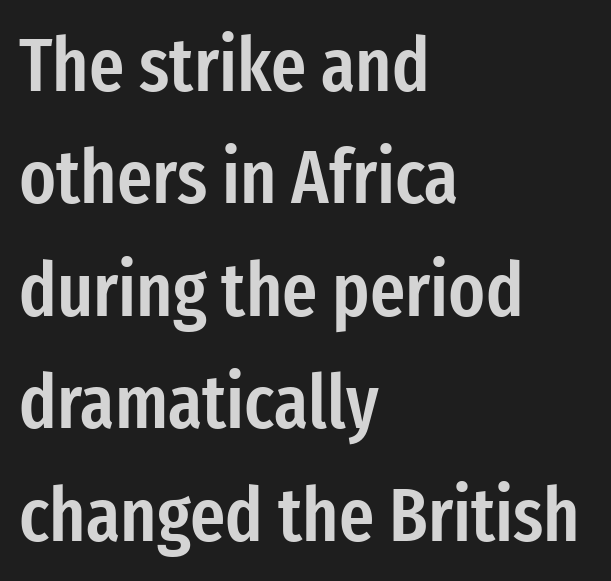
The tracking reads as untouched default to a designer's eye. Every character sits straight up, as roman type does. The passage shown is typeset with a sans-serif family. Students, observe: this is what conventionally led text looks like. Is this a fixed-width face? No — the glyphs have proportional, varying widths.
